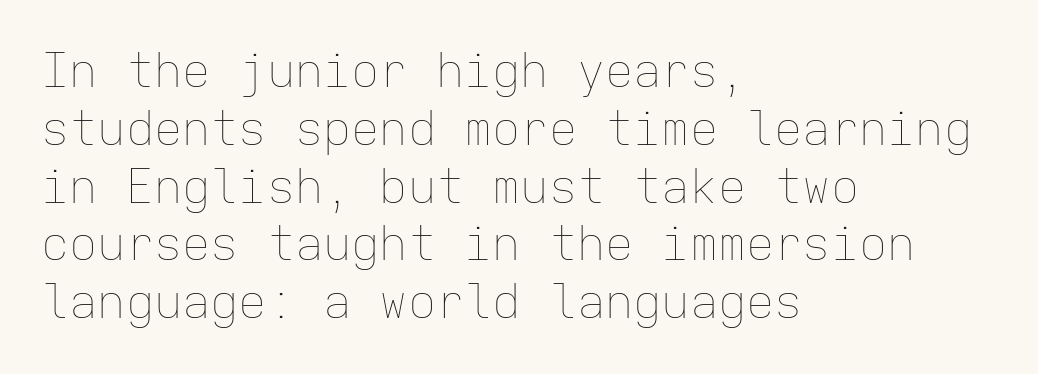
{"italic": "no", "bold": "no", "weight": "thin", "width": "normal", "stroke_contrast": "low", "x_height": "medium", "monospaced": "yes", "underline": "no", "align": "left", "line_spacing_ratio": 1.23, "letter_spacing": "normal", "letter_spacing_em": 0.0, "glyph_px": 47}
